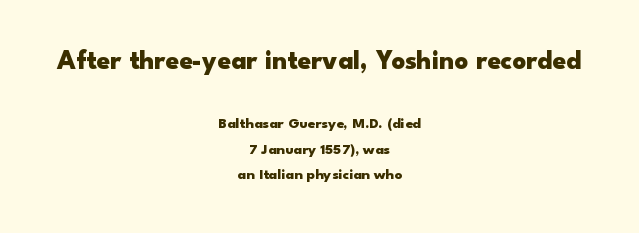
{"italic": "no", "bold": "yes", "underline": "no", "align": "center", "line_spacing": "normal", "line_spacing_ratio": 1.69, "letter_spacing": "normal", "letter_spacing_em": 0.0, "larger_block": "first", "size_ratio": 1.8, "glyph_px": 27}
